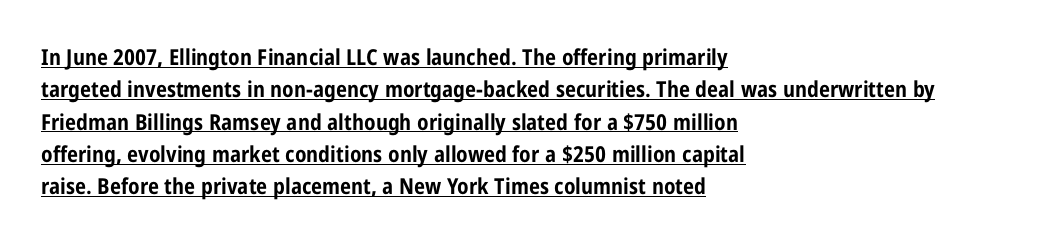
{"italic": "no", "bold": "yes", "underline": "yes", "align": "left", "line_spacing": "normal", "line_spacing_ratio": 1.47, "letter_spacing": "normal", "letter_spacing_em": 0.0, "glyph_px": 22}
